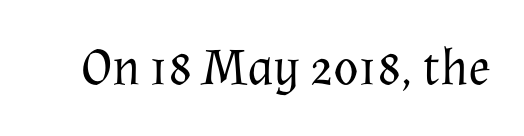
The image shows 52 px regular-weight serif type, upright; set normal letter spacing, not underlined; medium stroke contrast and a medium x-height.
